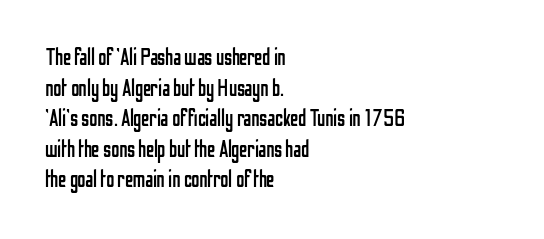
Vertical spacing — default. The text block is weighted toward the left margin, trailing off unevenly rightward. The baseline area is clear. These lines keep a tight, regular rhythm from letter to letter. No extra ink here — the face is not bold.
